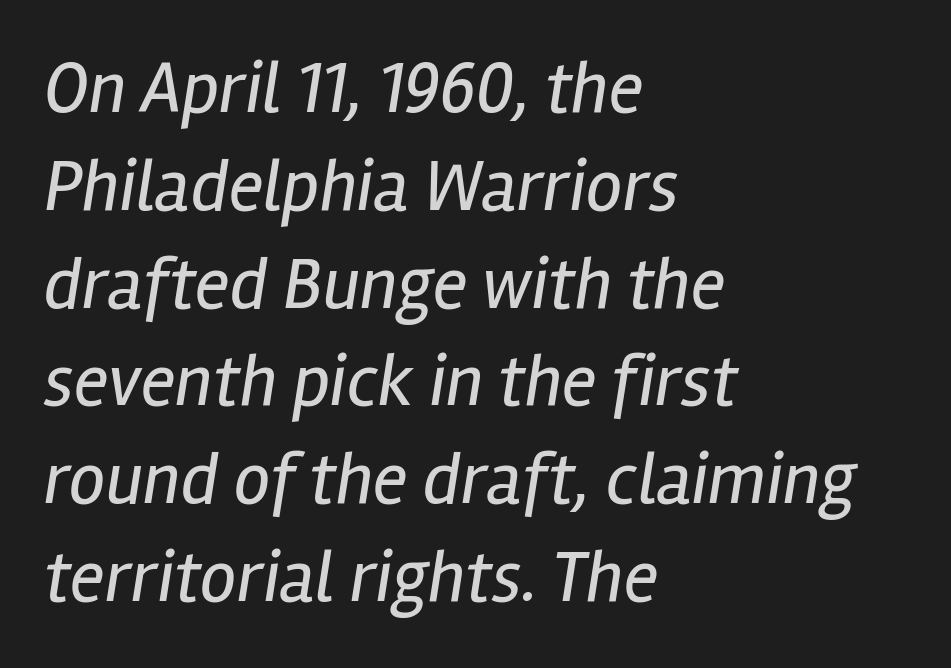
The image shows 73 px regular-weight, condensed type, italic (leaning right); set left-aligned, normal line spacing (1.34x), normal letter spacing, not underlined; low stroke contrast and a medium x-height.
